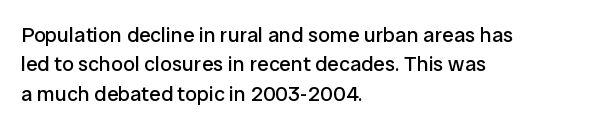
A clean baseline with only descenders dipping below it. If you drew a line through each stem, it would be perfectly vertical. Honestly, the row spacing looks completely unremarkable. Is this a heavy cut? Hardly; it is regular or lighter.
